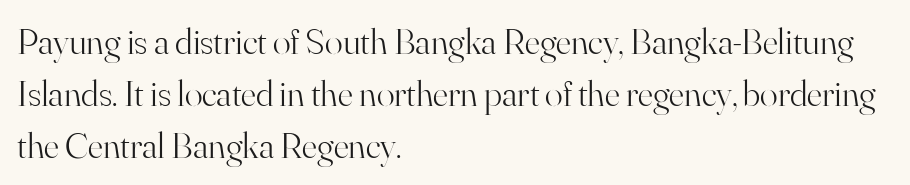
{"serif": "yes", "italic": "no", "bold": "no", "weight": "light", "width": "normal", "stroke_contrast": "high", "x_height": "small", "monospaced": "no", "underline": "no", "align": "left", "line_spacing": "normal", "line_spacing_ratio": 1.4, "letter_spacing": "normal", "letter_spacing_em": 0.0, "glyph_px": 37}
